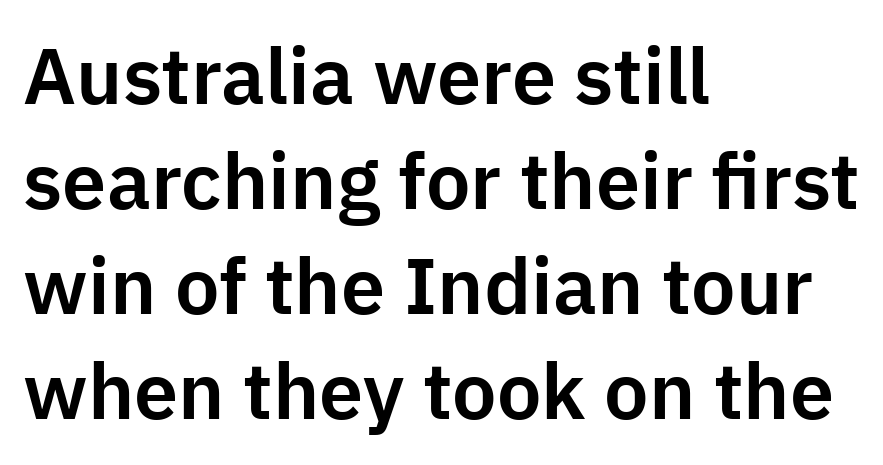
Q: Is the text italic (slanted)? A: No, it is upright.
Q: Is the typeface a serif or a sans-serif typeface? A: Sans-serif.
Q: Is the text underlined? A: No.
Q: How is the paragraph aligned? A: Left-aligned.
Q: Is the spacing between letters normal or unusually wide? A: Normal.
Q: Is the spacing between lines tight, normal or loose? A: Normal.
Q: Width (condensed, normal, or wide)? A: Normal.
Q: Stroke contrast? A: Low.
Q: x-height? A: Medium.
Q: Monospaced? A: No.
